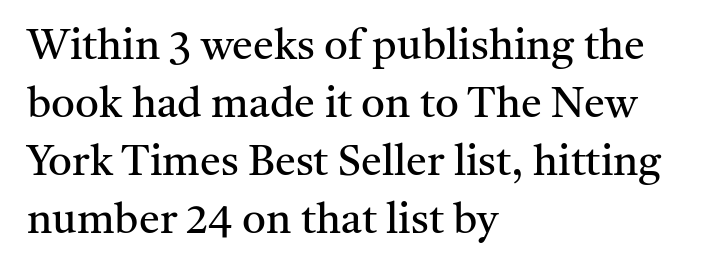
The typography opts for an upright posture over an oblique one. Notice how the passage keeps a crisp vertical edge on the left only. Stems and bowls with no extra thickness — not bold. The string is rendered with underlining switched off.
